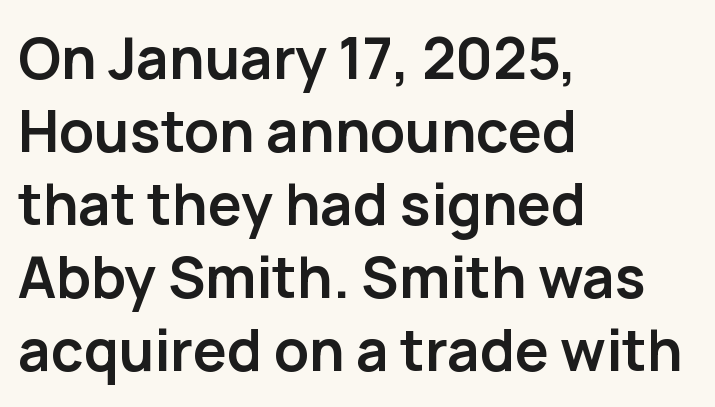
The image shows 57 px semibold sans-serif type, upright; set left-aligned, normal line spacing (1.28x), normal letter spacing, not underlined; low stroke contrast and a medium x-height.
